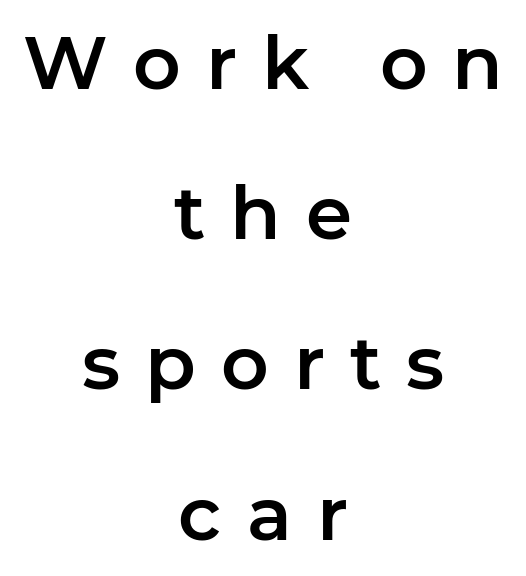
Q: Is the text italic (slanted)? A: No, it is upright.
Q: Is the typeface a serif or a sans-serif typeface? A: Sans-serif.
Q: Is the text underlined? A: No.
Q: How is the paragraph aligned? A: Centered.
Q: Is the spacing between letters normal or unusually wide? A: Unusually wide.
Q: Is the spacing between lines tight, normal or loose? A: Loose.
Q: Width (condensed, normal, or wide)? A: Normal.
Q: Stroke contrast? A: Low.
Q: x-height? A: Medium.
Q: Monospaced? A: No.
